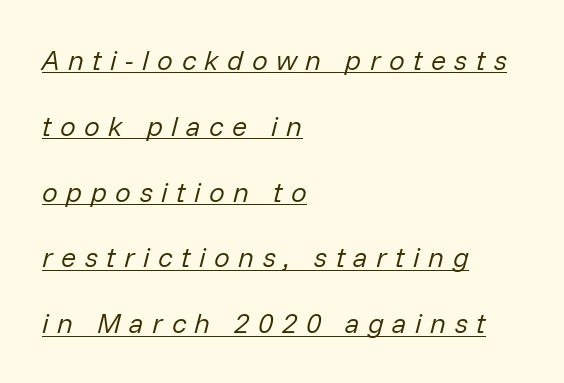
{"italic": "yes", "lean": "right", "slant_degrees": 14, "bold": "no", "weight": "regular", "width": "normal", "stroke_contrast": "low", "x_height": "medium", "monospaced": "no", "underline": "yes", "align": "left", "line_spacing": "loose", "line_spacing_ratio": 2.35, "letter_spacing": "wide", "letter_spacing_em": 0.3, "glyph_px": 28}
